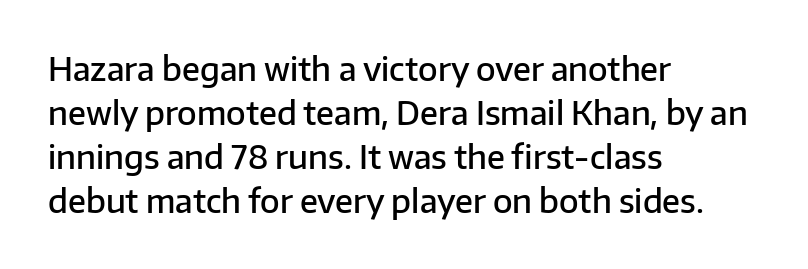
Q: Is the text bold? A: Semi-bold.
Q: Is the text italic (slanted)? A: No, it is upright.
Q: Is the typeface a serif or a sans-serif typeface? A: Sans-serif.
Q: Is the text underlined? A: No.
Q: How is the paragraph aligned? A: Left-aligned.
Q: Is the spacing between letters normal or unusually wide? A: Normal.
Q: Is the spacing between lines tight, normal or loose? A: Normal.
Q: Width (condensed, normal, or wide)? A: Normal.
Q: Stroke contrast? A: Low.
Q: x-height? A: Medium.
Q: Monospaced? A: No.
